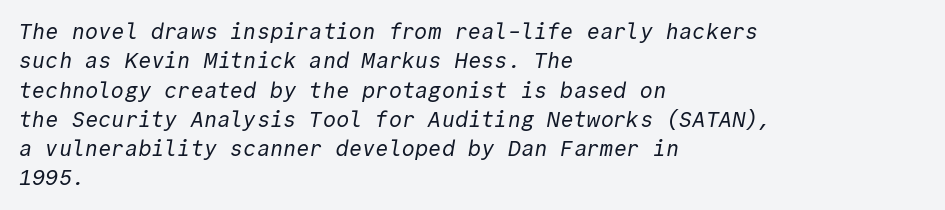
Caption: face not bold, strokes unweighted. How are the letters spaced? Ordinarily, with no added tracking. Summary of vertical rhythm: regular, with standard interline spacing. Plain, unruled lines of type. The paragraph has a hard left edge and a soft right edge.
